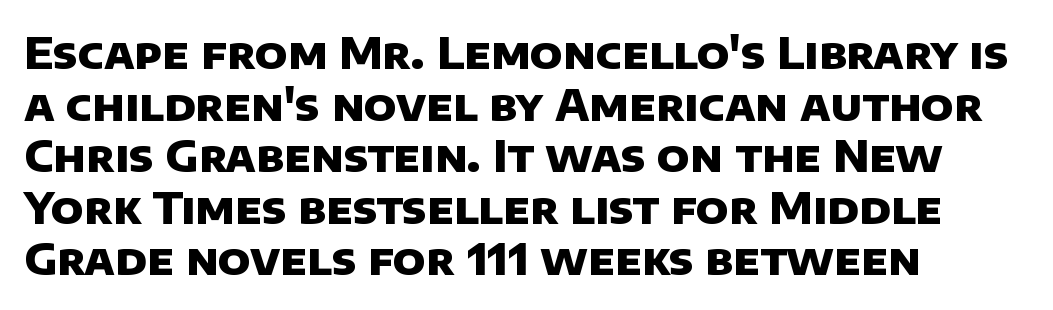
Q: Is the text bold? A: Yes.
Q: Is the typeface a serif or a sans-serif typeface? A: Sans-serif.
Q: Is the text underlined? A: No.
Q: How is the paragraph aligned? A: Left-aligned.
Q: Is the spacing between letters normal or unusually wide? A: Normal.
Q: Width (condensed, normal, or wide)? A: Normal.
Q: Stroke contrast? A: Low.
Q: x-height? A: Large.
Q: Monospaced? A: No.
